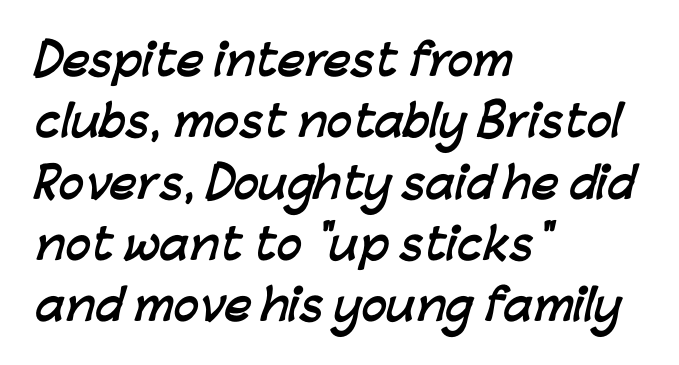
The image shows 42 px semibold sans-serif type; set left-aligned, normal line spacing (1.46x), normal letter spacing, not underlined; low stroke contrast and a medium x-height.
